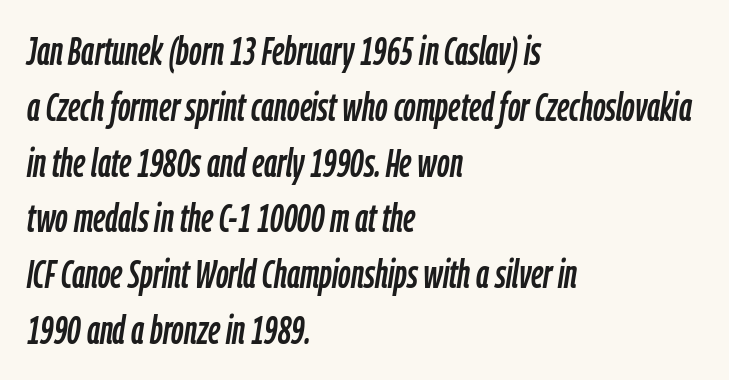
{"italic": "yes", "lean": "right", "slant_degrees": 9, "width": "condensed", "stroke_contrast": "low", "x_height": "medium", "monospaced": "no", "underline": "no", "align": "left", "line_spacing": "normal", "line_spacing_ratio": 1.43, "letter_spacing": "normal", "letter_spacing_em": 0.0, "glyph_px": 39}
